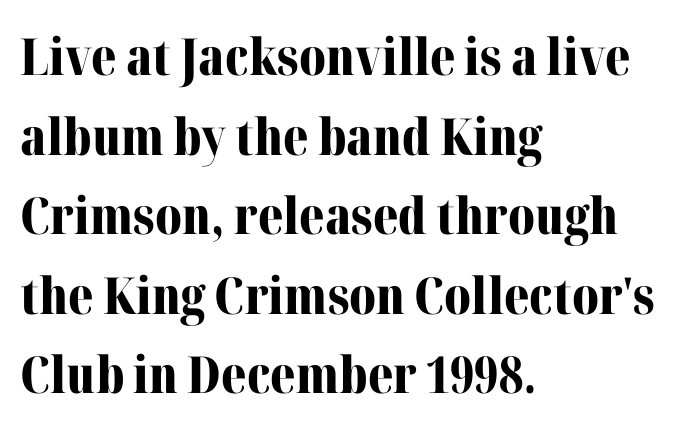
If you drew a line through each stem, it would be perfectly vertical. Caption: standard tracking, unaltered. Rule under the text: the space is simply empty. Varying glyph widths throughout — classic text-font behaviour.
